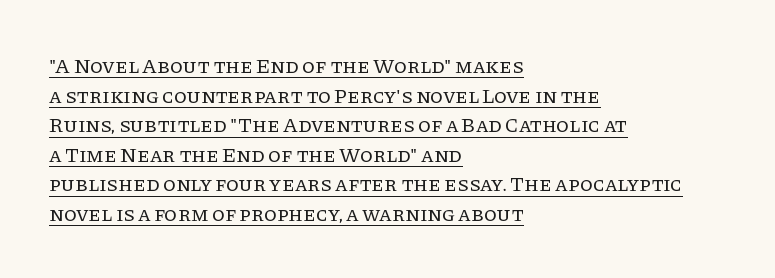
Glyph-to-glyph distance matches everyday printed text. Unbolded letterforms with no extra heft. This is underlined copy, the kind a proofreader might mark for attention. The axis of the letterforms is exactly vertical. Regarding leading, the lines here are spaced in the standard way.
